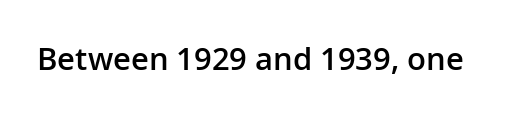
Q: Is the text bold? A: Semi-bold.
Q: Is the text italic (slanted)? A: No, it is upright.
Q: Is the typeface a serif or a sans-serif typeface? A: Sans-serif.
Q: Is the text underlined? A: No.
Q: Is the spacing between letters normal or unusually wide? A: Normal.
Q: Width (condensed, normal, or wide)? A: Normal.
Q: Stroke contrast? A: Low.
Q: x-height? A: Medium.
Q: Monospaced? A: No.
